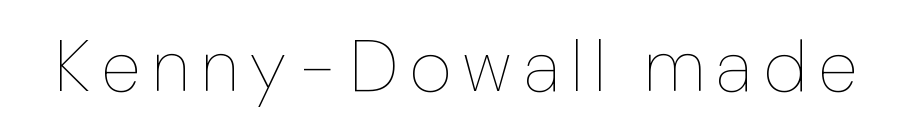
The image shows 73 px thin, condensed type, upright; set not underlined; low stroke contrast and a medium x-height.
